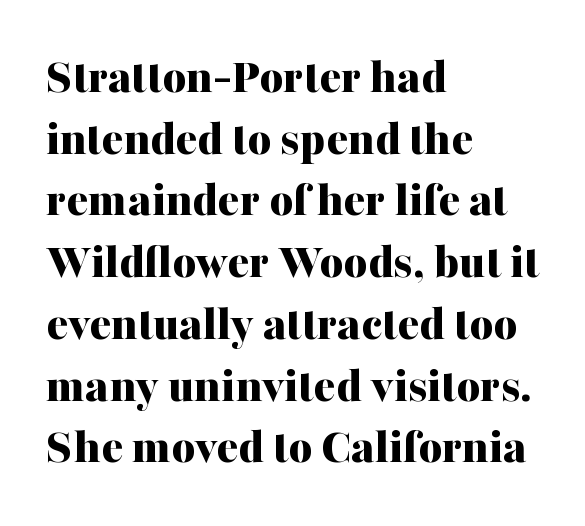
The image shows 51 px bold serif type, upright; set left-aligned, line spacing 1.21x, normal letter spacing, not underlined; medium stroke contrast and a medium x-height.
